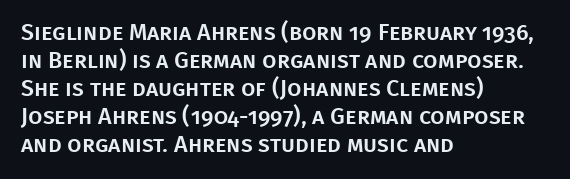
Q: Is the text italic (slanted)? A: No, it is upright.
Q: Is the text underlined? A: No.
Q: How is the paragraph aligned? A: Left-aligned.
Q: Is the spacing between letters normal or unusually wide? A: Normal.
